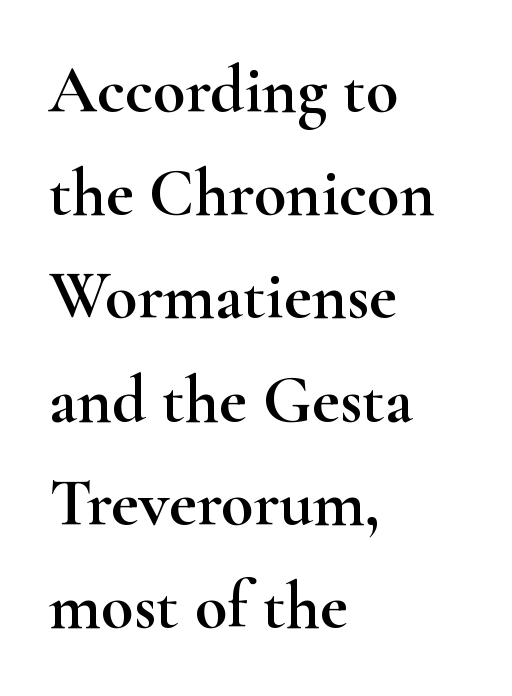
Q: Is the text italic (slanted)? A: No, it is upright.
Q: Is the typeface a serif or a sans-serif typeface? A: Serif.
Q: Is the text underlined? A: No.
Q: How is the paragraph aligned? A: Left-aligned.
Q: Is the spacing between letters normal or unusually wide? A: Normal.
Q: Is the spacing between lines tight, normal or loose? A: Normal.
Q: Width (condensed, normal, or wide)? A: Wide.
Q: Stroke contrast? A: High.
Q: x-height? A: Small.
Q: Monospaced? A: No.
